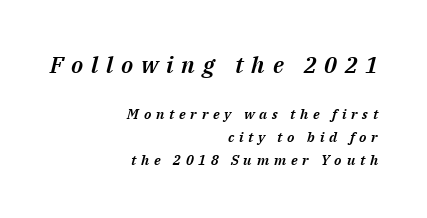
In CSS terms this would be text-align: right. The composition opens big and finishes small. Horizontal bands of white between lines are of average thickness. Here the glyphs are tracked loosely, breaking word shapes into spaced letters. Each row of text sits above clean, open space.
